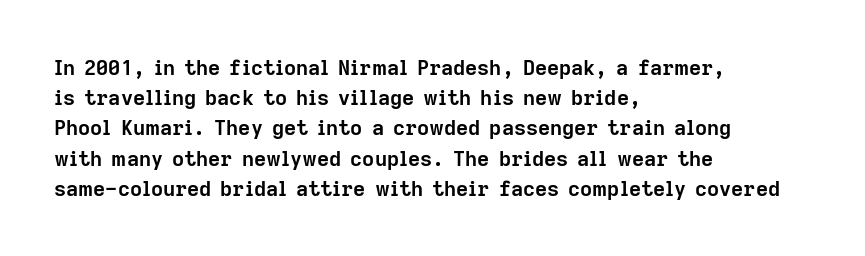
Emphasis by weight is at full strength: bold. Compared with typical body copy, the letter spacing here is the same. The passage shown is not underscored anywhere. Each new line begins a customary step beneath the previous one.
